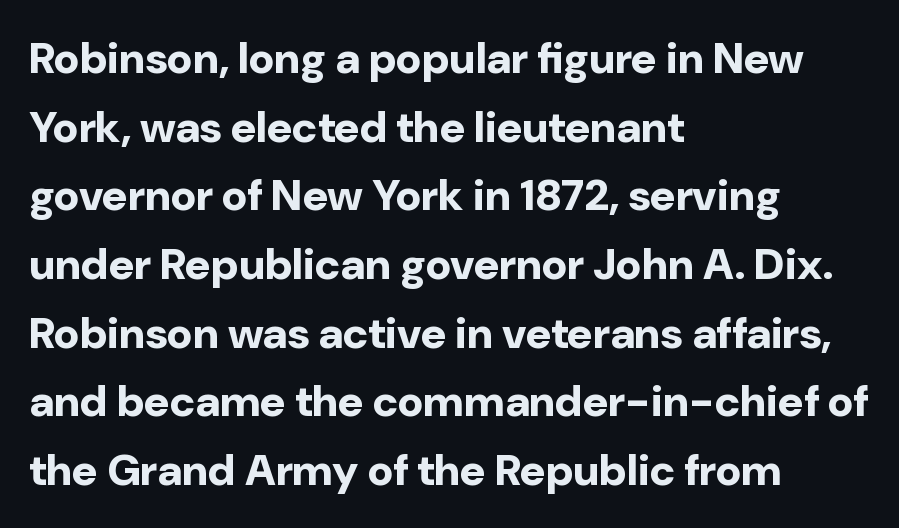
The image shows 44 px bold sans-serif type, upright; set left-aligned, normal line spacing (1.56x), normal letter spacing, not underlined; low stroke contrast and a medium x-height.
